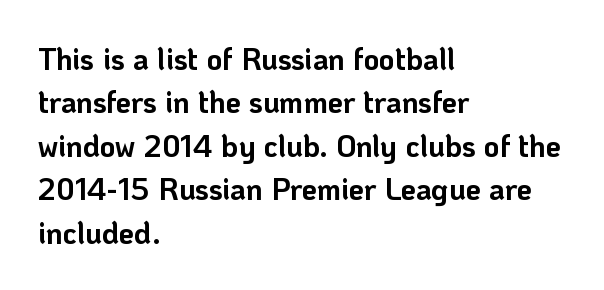
Words float on clear page, feet unadorned. Vertical strokes here are truly vertical. Typographic density is high because the face is bold. Spacing between characters is what you'd get straight out of the box. Every row of glyphs begins at an identical x-position on the left.
